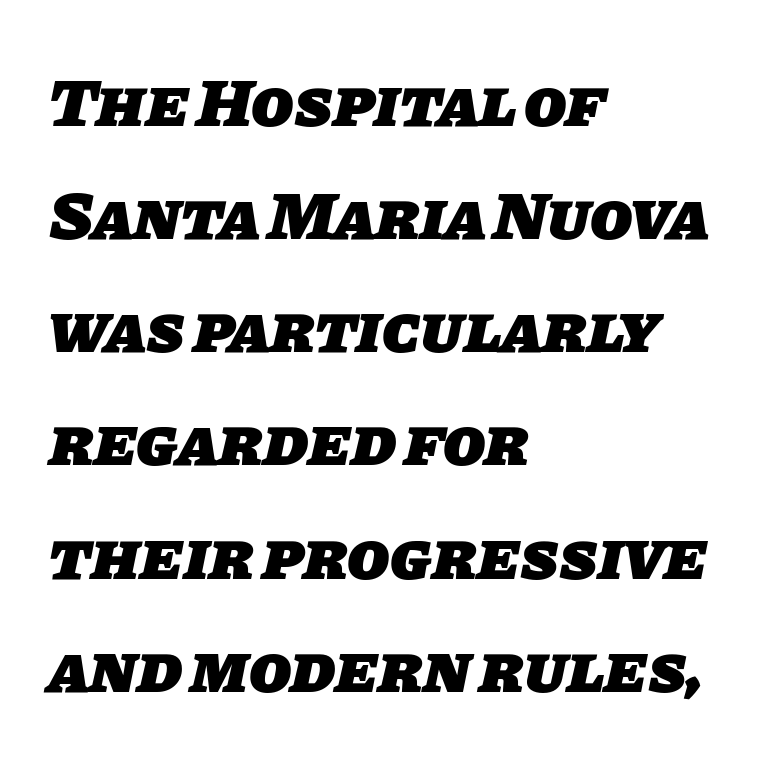
Q: Is the text bold? A: Yes.
Q: Is the typeface a serif or a sans-serif typeface? A: Serif.
Q: Is the text underlined? A: No.
Q: How is the paragraph aligned? A: Left-aligned.
Q: Is the spacing between letters normal or unusually wide? A: Normal.
Q: Is the spacing between lines tight, normal or loose? A: Normal.
Q: Width (condensed, normal, or wide)? A: Normal.
Q: Stroke contrast? A: Low.
Q: x-height? A: Large.
Q: Monospaced? A: No.
